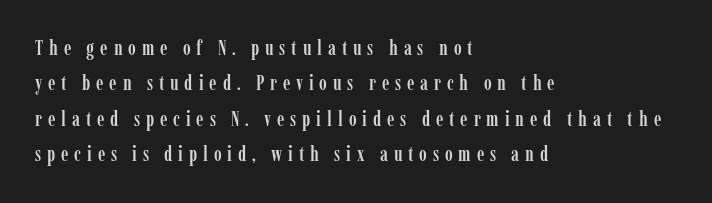
The specimen omits any rule beneath the text block's lines. Characters follow at a spacing far wider than the type designer built in. The rendering anchors every line to the left-hand side. Compared with typical paragraphs, the rows here are spaced about the same. Upright lettering throughout.
